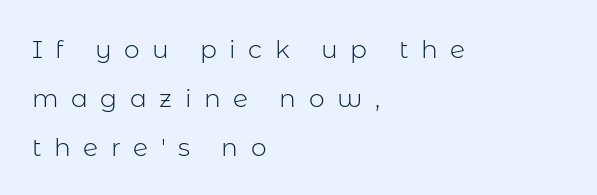
The image shows 25 px text type, upright; set left-aligned, loose line spacing (1.96x), unusually wide letter spacing (+0.5 em), not underlined.
